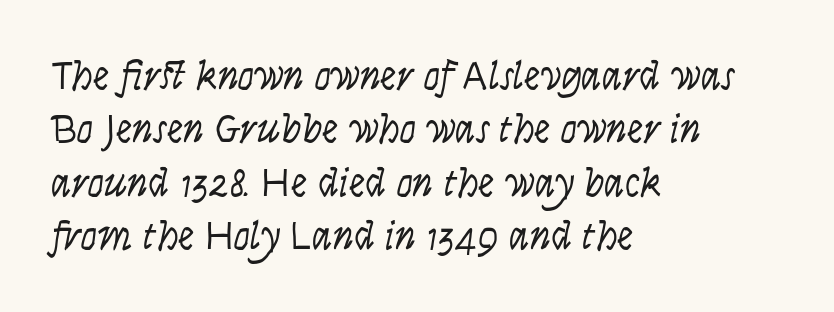
Q: Is the text bold? A: No.
Q: Is the text italic (slanted)? A: Yes, it leans right by about 9 degrees.
Q: Is the text underlined? A: No.
Q: How is the paragraph aligned? A: Left-aligned.
Q: Is the spacing between letters normal or unusually wide? A: Normal.
Q: Is the spacing between lines tight, normal or loose? A: Normal.
Q: Width (condensed, normal, or wide)? A: Condensed.
Q: Stroke contrast? A: Low.
Q: x-height? A: Large.
Q: Monospaced? A: No.
